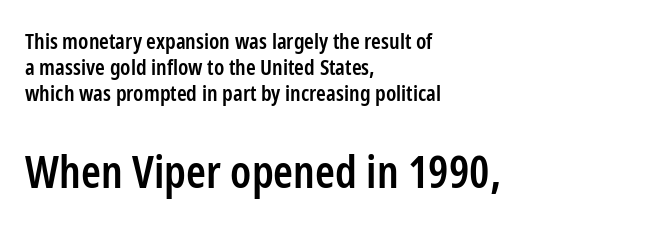
The image shows 45 px semibold, condensed sans-serif type, upright; set left-aligned, line spacing 1.19x, normal letter spacing, not underlined; the second (bottom) block is 2.05x larger; low stroke contrast and a medium x-height.
